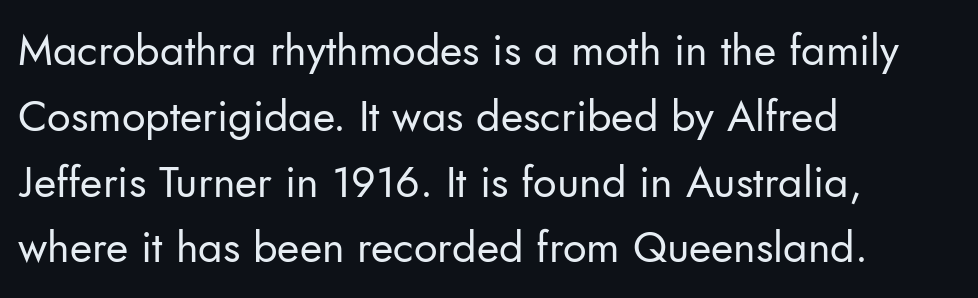
Q: Is the text bold? A: No.
Q: Is the text italic (slanted)? A: No, it is upright.
Q: Is the typeface a serif or a sans-serif typeface? A: Sans-serif.
Q: Is the text underlined? A: No.
Q: How is the paragraph aligned? A: Left-aligned.
Q: Is the spacing between letters normal or unusually wide? A: Normal.
Q: Is the spacing between lines tight, normal or loose? A: Normal.
Q: Width (condensed, normal, or wide)? A: Normal.
Q: Stroke contrast? A: Low.
Q: x-height? A: Small.
Q: Monospaced? A: No.
